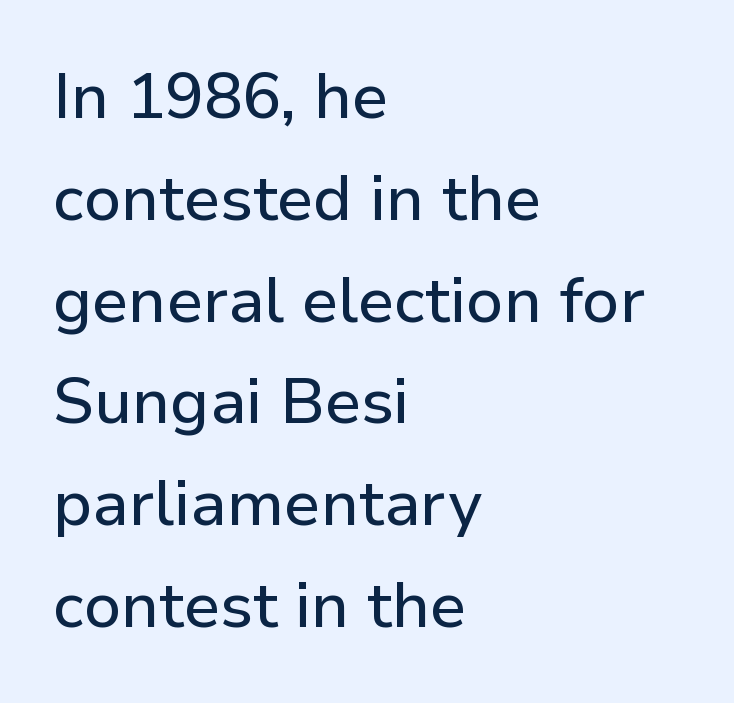
Q: Is the text italic (slanted)? A: No, it is upright.
Q: Is the typeface a serif or a sans-serif typeface? A: Sans-serif.
Q: Is the text underlined? A: No.
Q: How is the paragraph aligned? A: Left-aligned.
Q: Is the spacing between letters normal or unusually wide? A: Normal.
Q: Is the spacing between lines tight, normal or loose? A: Normal.
Q: Width (condensed, normal, or wide)? A: Normal.
Q: Stroke contrast? A: Low.
Q: x-height? A: Medium.
Q: Monospaced? A: No.
